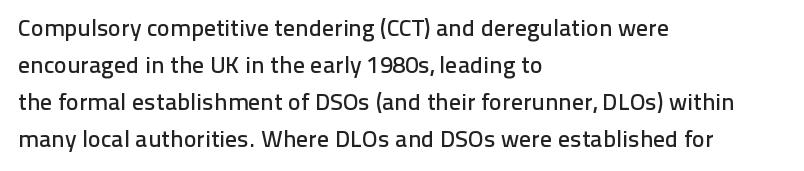
The image shows 24 px text type, upright; set left-aligned, normal line spacing (1.54x), normal letter spacing, not underlined.
